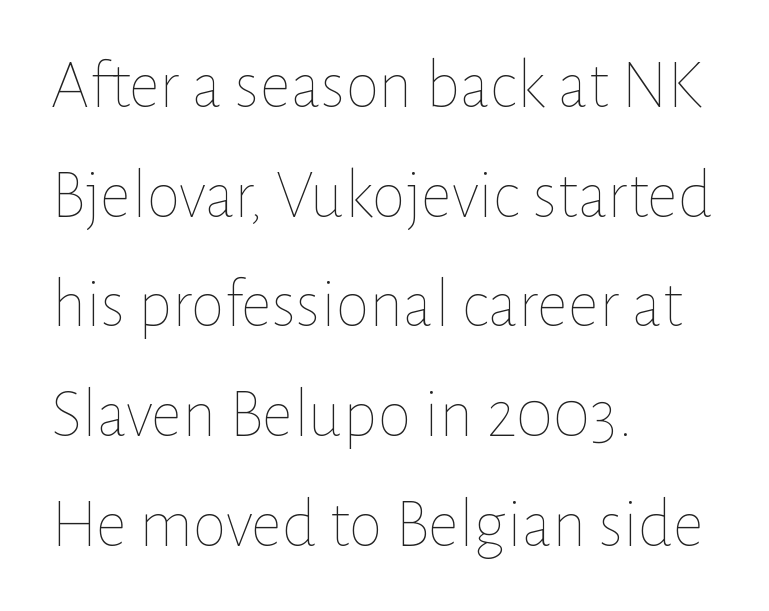
The letters sit at their default tracking, neither squeezed nor spread. These lines are rendered in a variable-pitch font. Is the stroke heavy? The answer is a plain regular-or-lighter. Horizontally, the lines are justified to the leading edge only. The type sits square on the baseline with zero lean. Descender tails drop into unmarked territory.
